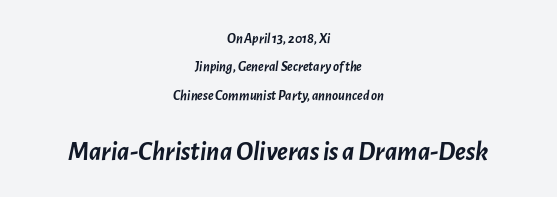
The image shows 27 px bold type, italic (leaning right); set centered, loose line spacing (2.03x), normal letter spacing, not underlined; the second (bottom) block is 1.93x larger.
